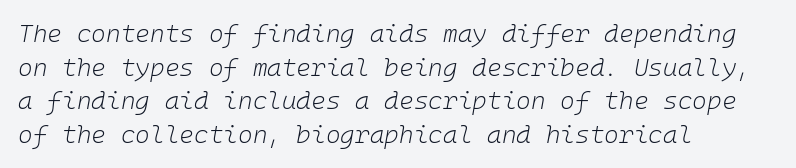
{"italic": "yes", "lean": "right", "slant_degrees": 10, "bold": "no", "underline": "no", "align": "left", "line_spacing": "normal", "line_spacing_ratio": 1.35, "letter_spacing": "normal", "letter_spacing_em": 0.0, "glyph_px": 25}
